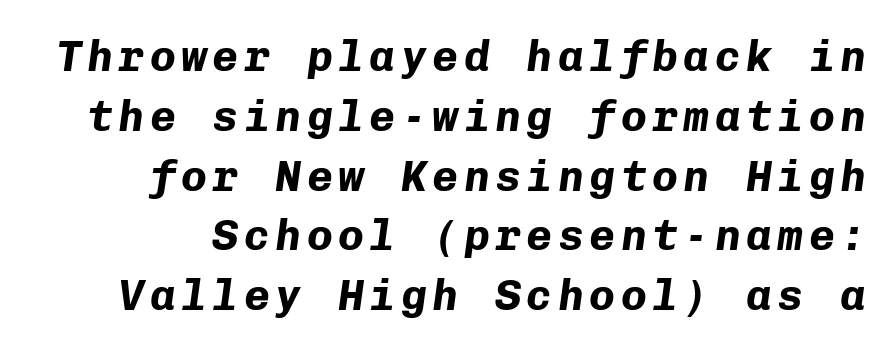
Q: Is the text bold? A: Yes.
Q: Is the text italic (slanted)? A: Yes, it leans right by about 8 degrees.
Q: Is the text underlined? A: No.
Q: Is the spacing between lines tight, normal or loose? A: Normal.
Q: Width (condensed, normal, or wide)? A: Normal.
Q: Stroke contrast? A: Low.
Q: x-height? A: Medium.
Q: Monospaced? A: Yes.
